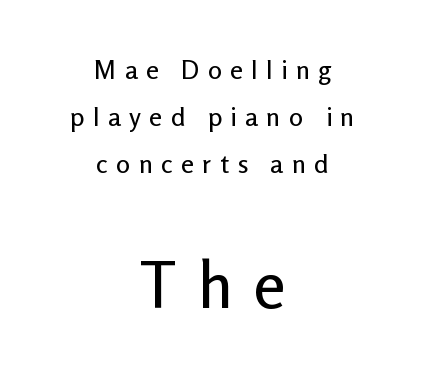
{"serif": "no", "italic": "no", "width": "normal", "stroke_contrast": "low", "x_height": "medium", "monospaced": "no", "underline": "no", "align": "center", "line_spacing_ratio": 1.8, "letter_spacing": "wide", "letter_spacing_em": 0.32, "larger_block": "second", "size_ratio": 2.46, "glyph_px": 64}
